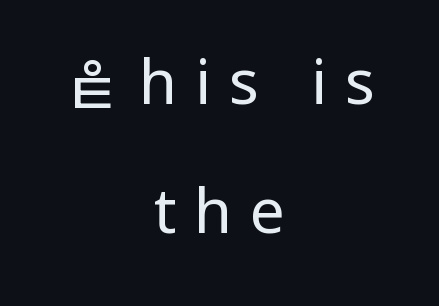
The image shows 62 px regular-weight sans-serif type, upright; set centered, loose line spacing (2.08x), unusually wide letter spacing (+0.29 em), not underlined; low stroke contrast and a medium x-height.
